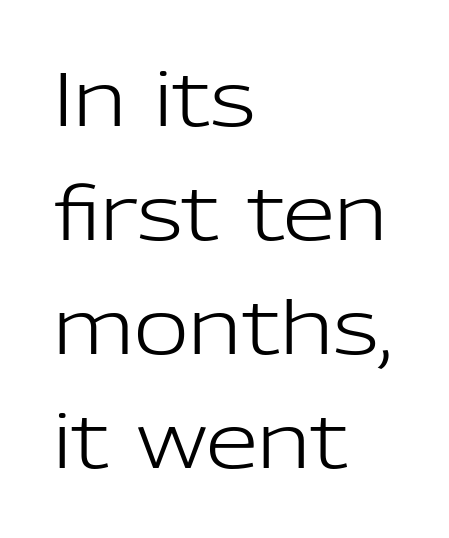
Visually the block forms a straight wall on the left and a jagged coastline on the right. Unbolded letterforms with no extra heft. The block of text has a typical density, with ordinary space between rows. The passage shown has conventional tracking throughout.
